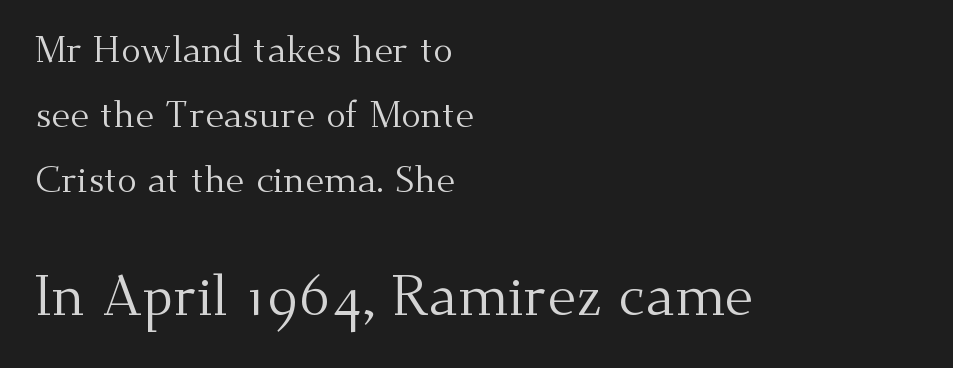
The image shows 56 px regular-weight serif type, upright; set left-aligned, line spacing 1.76x, normal letter spacing, not underlined; the second (bottom) block is 1.51x larger; medium stroke contrast and a small x-height.
